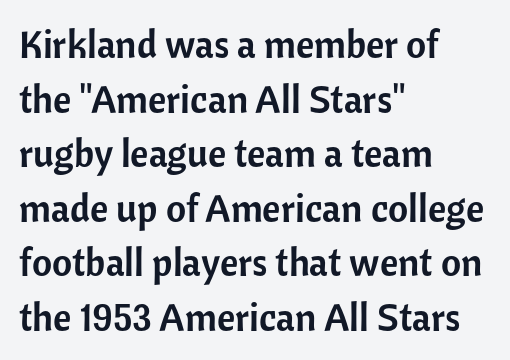
Q: Is the text italic (slanted)? A: No, it is upright.
Q: Is the typeface a serif or a sans-serif typeface? A: Sans-serif.
Q: Is the text underlined? A: No.
Q: How is the paragraph aligned? A: Left-aligned.
Q: Is the spacing between letters normal or unusually wide? A: Normal.
Q: Is the spacing between lines tight, normal or loose? A: Normal.
Q: Width (condensed, normal, or wide)? A: Normal.
Q: Stroke contrast? A: Low.
Q: x-height? A: Medium.
Q: Monospaced? A: No.
